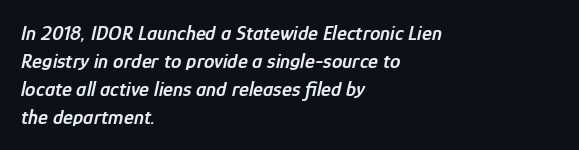
Q: Is the text bold? A: Semi-bold.
Q: Is the text italic (slanted)? A: Yes, it leans right by about 12 degrees.
Q: Is the text underlined? A: No.
Q: How is the paragraph aligned? A: Left-aligned.
Q: Is the spacing between letters normal or unusually wide? A: Normal.
Q: Is the spacing between lines tight, normal or loose? A: Normal.
